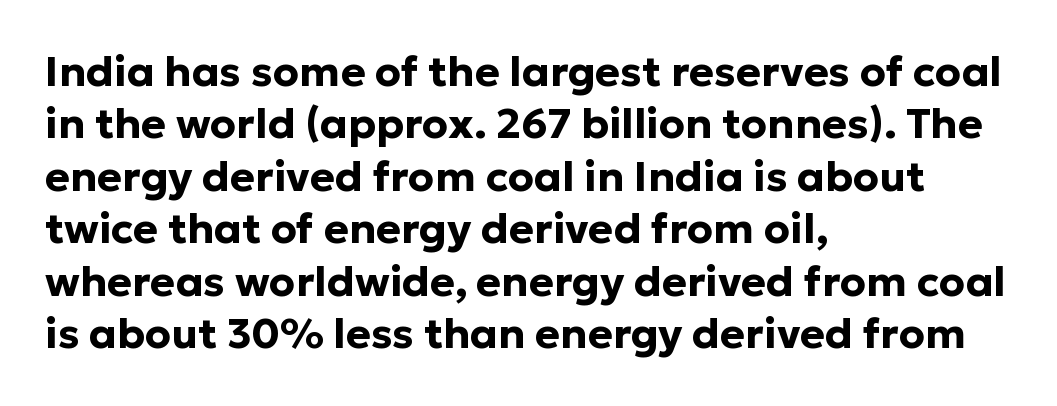
{"serif": "no", "italic": "no", "bold": "yes", "weight": "bold", "width": "normal", "stroke_contrast": "low", "x_height": "medium", "monospaced": "no", "underline": "no", "align": "left", "line_spacing": "normal", "line_spacing_ratio": 1.25, "letter_spacing": "normal", "letter_spacing_em": 0.0, "glyph_px": 42}
